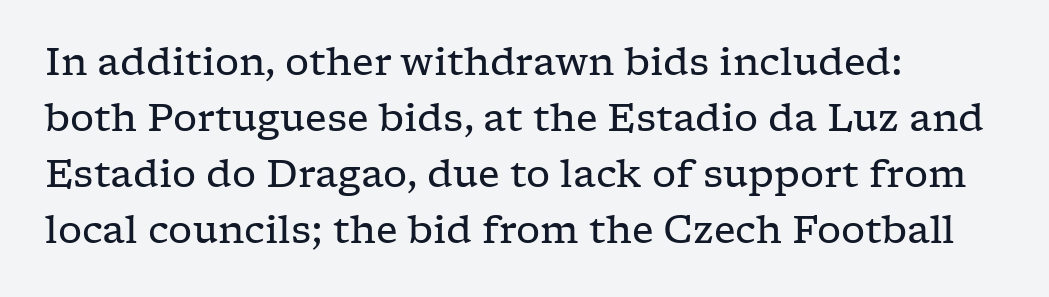
{"serif": "yes", "italic": "no", "bold": "no", "weight": "regular", "width": "wide", "stroke_contrast": "low", "x_height": "medium", "monospaced": "no", "underline": "no", "align": "left", "line_spacing": "normal", "line_spacing_ratio": 1.47, "letter_spacing": "normal", "letter_spacing_em": 0.0, "glyph_px": 38}
